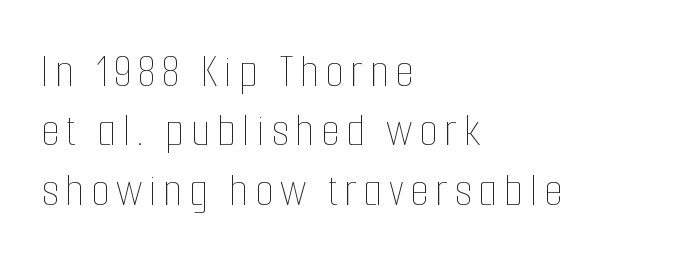
Q: Is the text bold? A: No.
Q: Is the text italic (slanted)? A: No, it is upright.
Q: Is the text underlined? A: No.
Q: How is the paragraph aligned? A: Left-aligned.
Q: Width (condensed, normal, or wide)? A: Condensed.
Q: Stroke contrast? A: Low.
Q: x-height? A: Medium.
Q: Monospaced? A: No.
